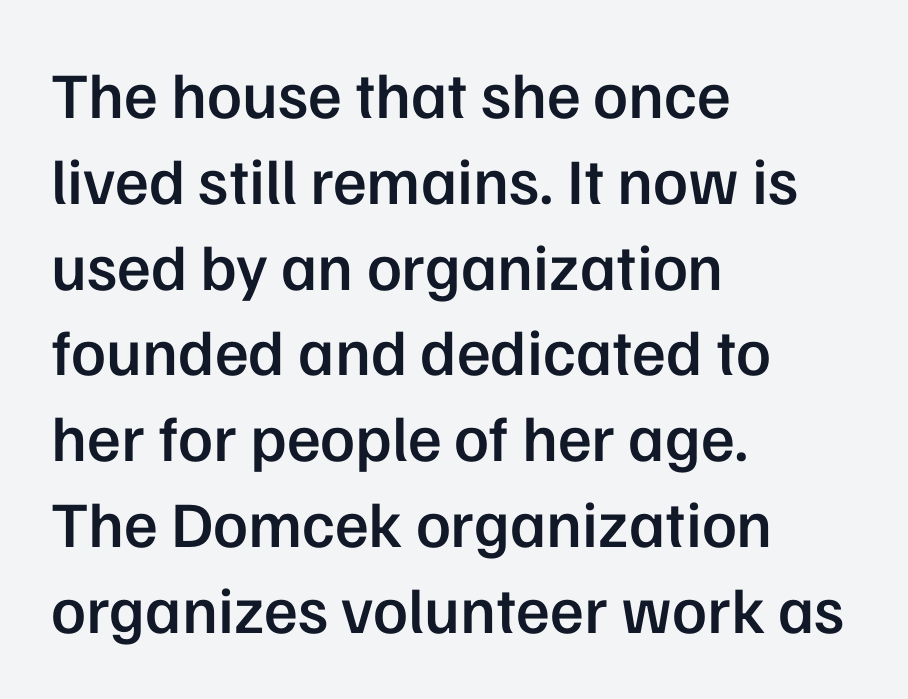
Q: Is the text bold? A: Semi-bold.
Q: Is the text italic (slanted)? A: No, it is upright.
Q: Is the typeface a serif or a sans-serif typeface? A: Sans-serif.
Q: Is the text underlined? A: No.
Q: How is the paragraph aligned? A: Left-aligned.
Q: Is the spacing between letters normal or unusually wide? A: Normal.
Q: Is the spacing between lines tight, normal or loose? A: Normal.
Q: Width (condensed, normal, or wide)? A: Normal.
Q: Stroke contrast? A: Low.
Q: x-height? A: Medium.
Q: Monospaced? A: No.
